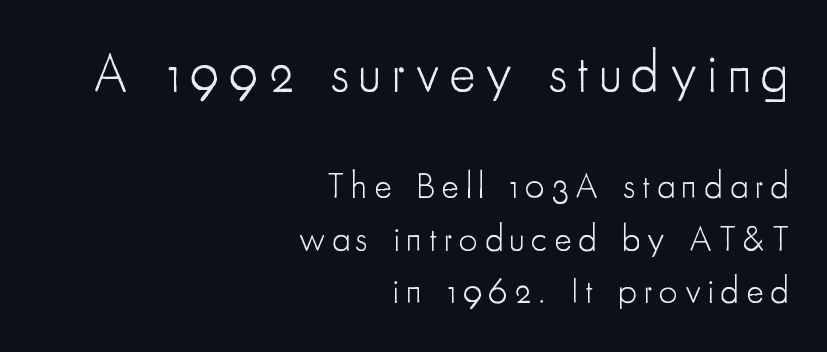
The image shows 56 px light, condensed sans-serif type, upright; set right-aligned, normal line spacing (1.42x), not underlined; the first (top) block is 1.51x larger; low stroke contrast and a small x-height.
